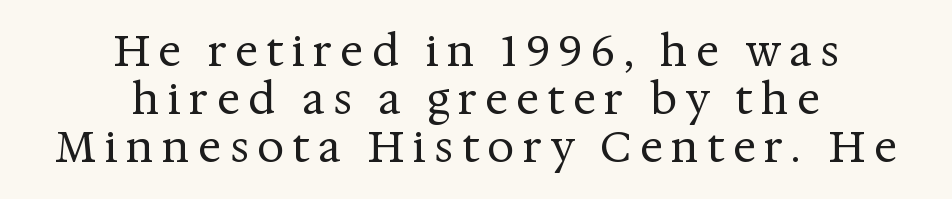
Q: Is the text bold? A: No.
Q: Is the text italic (slanted)? A: No, it is upright.
Q: Is the typeface a serif or a sans-serif typeface? A: Serif.
Q: Is the text underlined? A: No.
Q: How is the paragraph aligned? A: Centered.
Q: Is the spacing between lines tight, normal or loose? A: Tight.
Q: Width (condensed, normal, or wide)? A: Normal.
Q: Stroke contrast? A: Medium.
Q: x-height? A: Medium.
Q: Monospaced? A: No.
